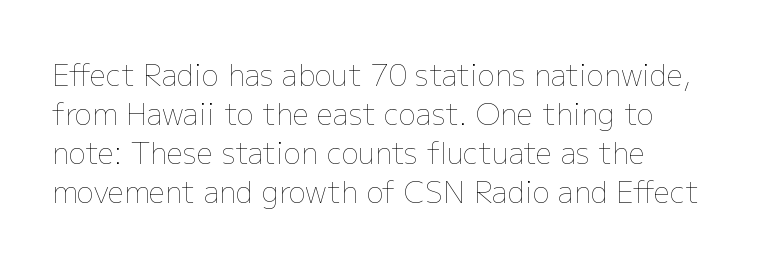
{"italic": "no", "bold": "no", "weight": "thin", "width": "normal", "stroke_contrast": "low", "x_height": "medium", "monospaced": "no", "underline": "no", "align": "left", "line_spacing": "normal", "line_spacing_ratio": 1.34, "letter_spacing": "normal", "letter_spacing_em": 0.0, "glyph_px": 29}
